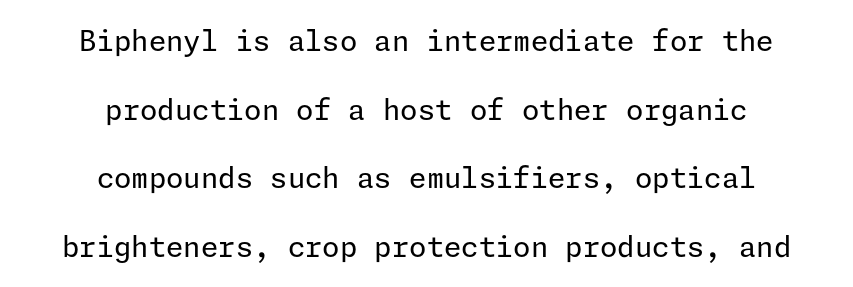
{"serif": "no", "italic": "no", "bold": "no", "weight": "regular", "width": "normal", "stroke_contrast": "low", "x_height": "medium", "underline": "no", "align": "center", "line_spacing": "loose", "line_spacing_ratio": 2.45, "letter_spacing": "normal", "letter_spacing_em": 0.0, "glyph_px": 28}
